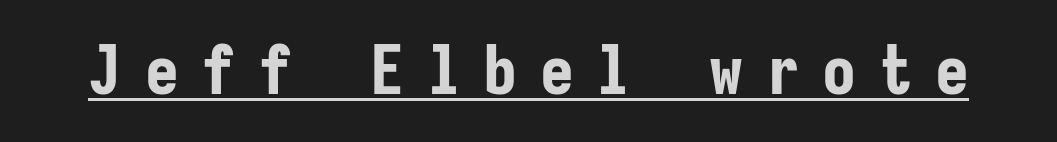
Underline: present. Italic? Not at all — the glyphs are vertical. Fixed-width glyphs throughout — classic coding-font behaviour. In terms of weight, the rendering is a true, heavy bold. You could only call the tracking loose — the letters float apart. Nothing sits at the stroke ends, so this counts as sans-serif.
